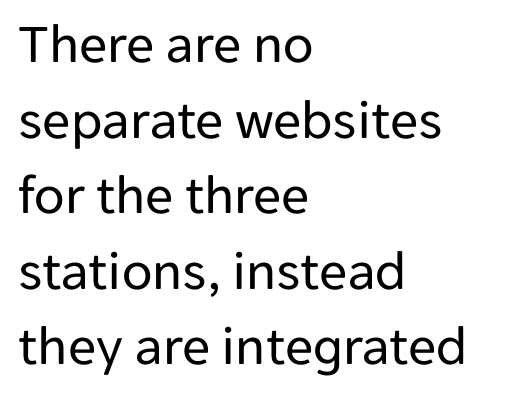
Characters remain perfectly vertical along every line. Look at the tracking — it's just the regular setting, nothing added. Is the type heavy? It reads as light-to-regular instead. Looks like regular typesetting: each glyph gets only the width it needs. The zone under the glyphs is completely vacant.
